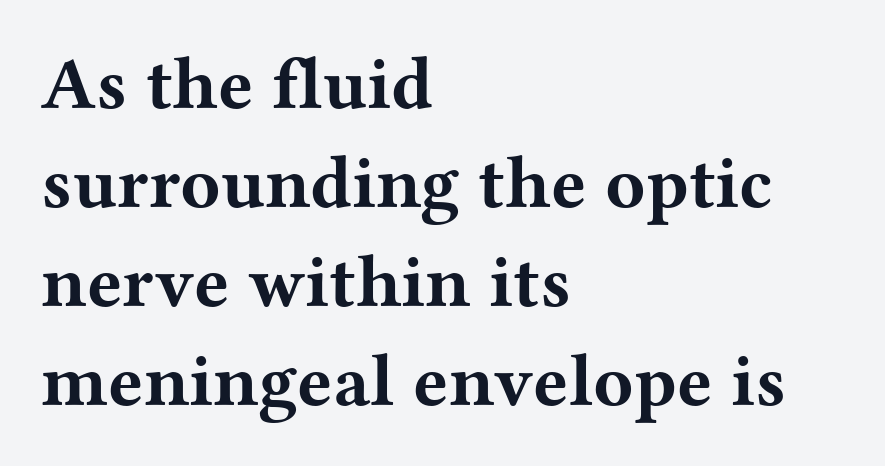
Varying glyph widths throughout — classic text-font behaviour. Letter spacing: default. Quick note: not italic, upright. I'd describe the lettering as bold — thick and assertive. Descenders are the only things crossing below the line. Quick note: interline space is typical.
